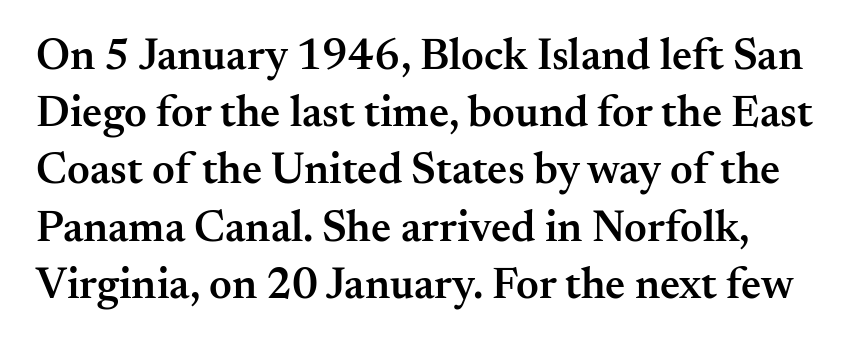
The image shows 44 px semibold serif type, upright; set normal line spacing (1.3x), normal letter spacing, not underlined; medium stroke contrast and a small x-height.
